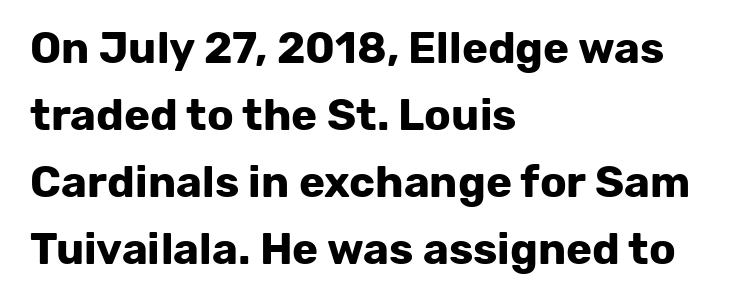
Q: Is the text bold? A: Yes.
Q: Is the text italic (slanted)? A: No, it is upright.
Q: Is the typeface a serif or a sans-serif typeface? A: Sans-serif.
Q: Is the text underlined? A: No.
Q: How is the paragraph aligned? A: Left-aligned.
Q: Is the spacing between letters normal or unusually wide? A: Normal.
Q: Is the spacing between lines tight, normal or loose? A: Normal.
Q: Width (condensed, normal, or wide)? A: Normal.
Q: Stroke contrast? A: Low.
Q: x-height? A: Medium.
Q: Monospaced? A: No.
